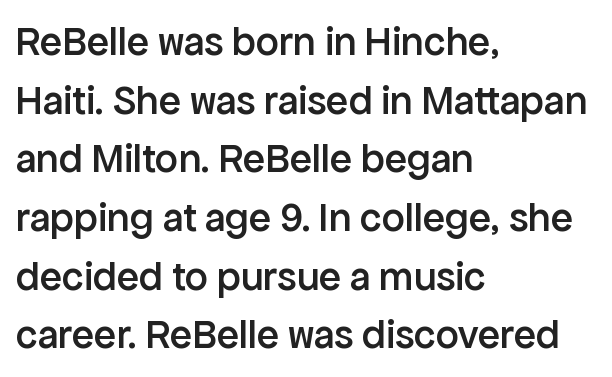
Varying glyph widths throughout — classic text-font behaviour. Stems and bowls a touch heavier than normal — semibold. Casual observation: everything's shoved over to the left. The gap between lines stays unmarked. Interline gaps are of average width in this sample.
